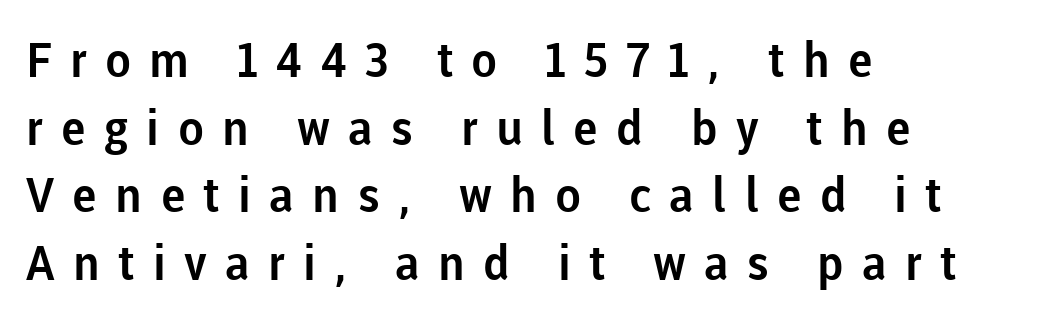
Notice how the stems are strictly vertical — no italics here. Beneath every word, the page is bare. A classic flush-left, rag-right setting is used for this passage. Unlike a traditional serif, this face leaves its strokes unadorned.
